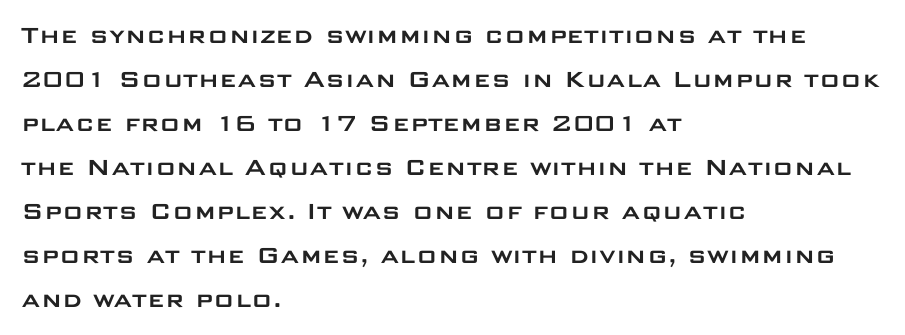
Q: Is the text italic (slanted)? A: No, it is upright.
Q: Is the typeface a serif or a sans-serif typeface? A: Sans-serif.
Q: Is the text underlined? A: No.
Q: How is the paragraph aligned? A: Left-aligned.
Q: Is the spacing between letters normal or unusually wide? A: Normal.
Q: Is the spacing between lines tight, normal or loose? A: Normal.
Q: Width (condensed, normal, or wide)? A: Wide.
Q: Stroke contrast? A: Low.
Q: x-height? A: Large.
Q: Monospaced? A: No.
